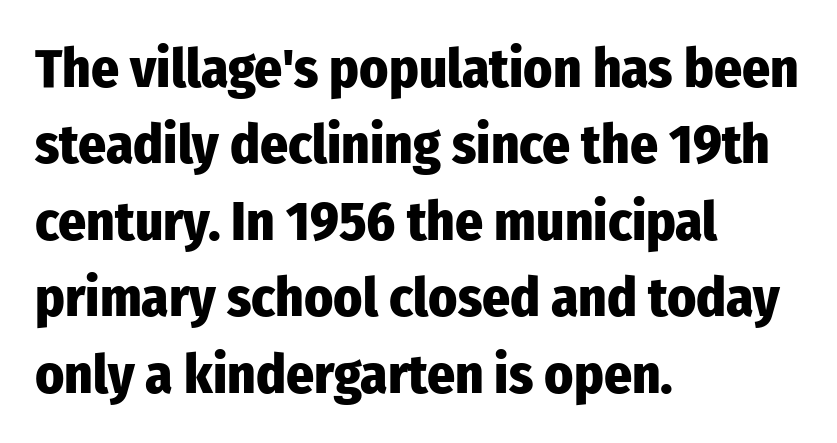
Q: Is the text bold? A: Yes.
Q: Is the text italic (slanted)? A: No, it is upright.
Q: Is the typeface a serif or a sans-serif typeface? A: Sans-serif.
Q: Is the text underlined? A: No.
Q: How is the paragraph aligned? A: Left-aligned.
Q: Is the spacing between letters normal or unusually wide? A: Normal.
Q: Is the spacing between lines tight, normal or loose? A: Normal.
Q: Width (condensed, normal, or wide)? A: Condensed.
Q: Stroke contrast? A: Low.
Q: x-height? A: Medium.
Q: Monospaced? A: No.
